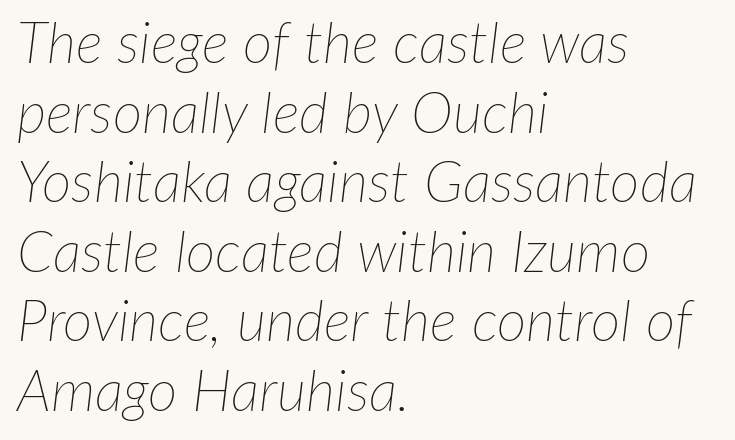
{"italic": "yes", "lean": "right", "slant_degrees": 7, "bold": "no", "weight": "thin", "width": "normal", "stroke_contrast": "low", "x_height": "medium", "monospaced": "no", "underline": "no", "align": "left", "line_spacing_ratio": 1.22, "letter_spacing": "normal", "letter_spacing_em": 0.0, "glyph_px": 57}
